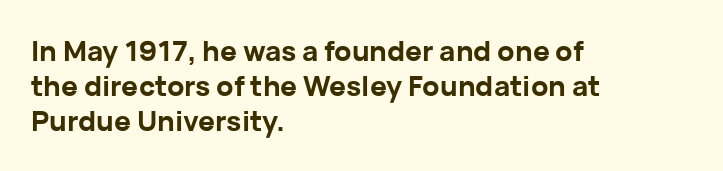
Q: Is the text bold? A: Yes.
Q: Is the text italic (slanted)? A: No, it is upright.
Q: Is the typeface a serif or a sans-serif typeface? A: Sans-serif.
Q: Is the text underlined? A: No.
Q: How is the paragraph aligned? A: Left-aligned.
Q: Is the spacing between letters normal or unusually wide? A: Normal.
Q: Is the spacing between lines tight, normal or loose? A: Normal.
Q: Width (condensed, normal, or wide)? A: Normal.
Q: Stroke contrast? A: Low.
Q: x-height? A: Medium.
Q: Monospaced? A: No.
